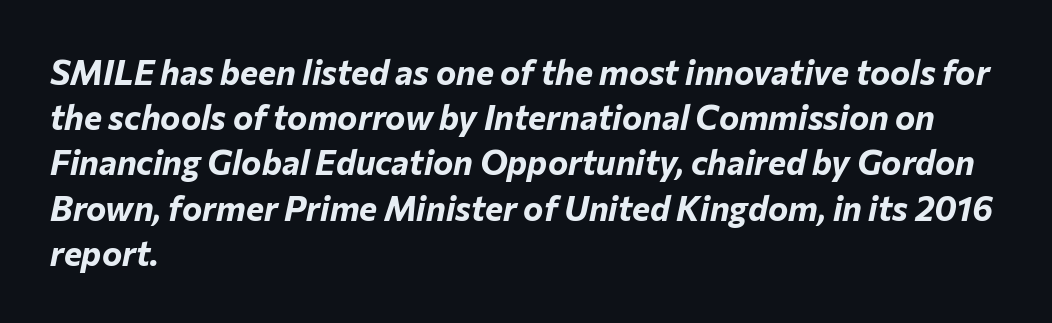
Q: Is the text bold? A: Yes.
Q: Is the text italic (slanted)? A: Yes, it leans right by about 12 degrees.
Q: Is the text underlined? A: No.
Q: How is the paragraph aligned? A: Left-aligned.
Q: Is the spacing between letters normal or unusually wide? A: Normal.
Q: Is the spacing between lines tight, normal or loose? A: Normal.
Q: Width (condensed, normal, or wide)? A: Normal.
Q: Stroke contrast? A: Low.
Q: x-height? A: Medium.
Q: Monospaced? A: No.
